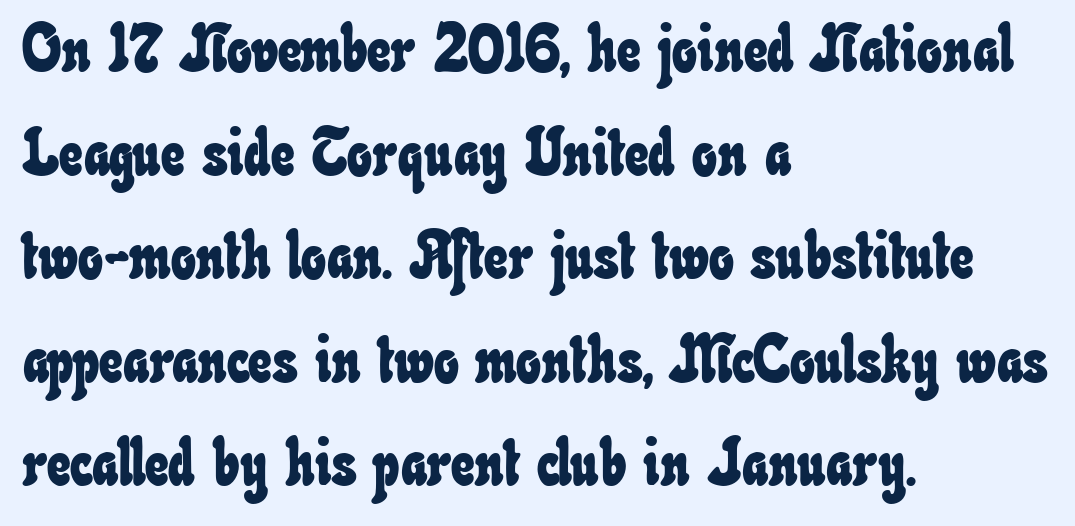
Honestly, the letter spacing is just normal — you wouldn't notice it. The passage is arranged the way most books set body copy — flush left. Think of a printed novel: that variable character pitch is what you see here. A normal amount of white space separates one row of letters from the next.
